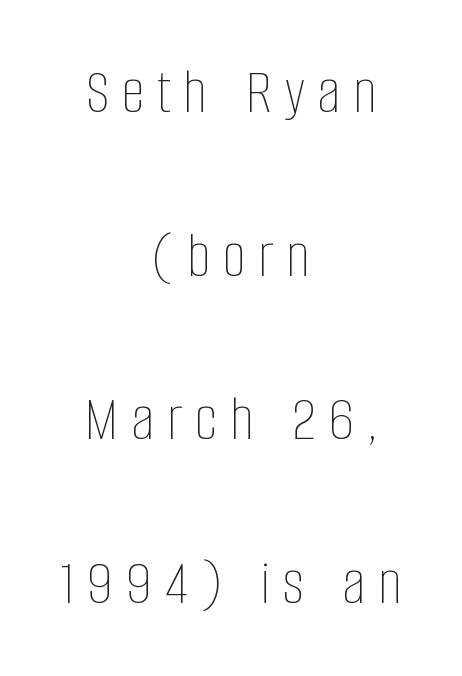
Q: Is the text bold? A: No.
Q: Is the text italic (slanted)? A: No, it is upright.
Q: Is the text underlined? A: No.
Q: How is the paragraph aligned? A: Centered.
Q: Is the spacing between lines tight, normal or loose? A: Loose.
Q: Width (condensed, normal, or wide)? A: Condensed.
Q: Stroke contrast? A: Low.
Q: x-height? A: Large.
Q: Monospaced? A: No.
